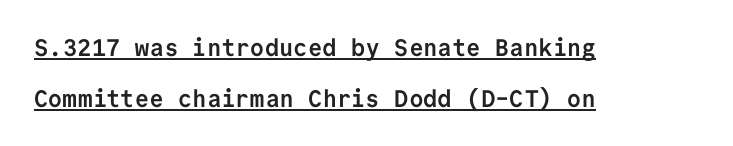
{"italic": "no", "bold": "yes", "underline": "yes", "align": "left", "line_spacing": "loose", "line_spacing_ratio": 2.11, "letter_spacing": "normal", "letter_spacing_em": 0.0, "glyph_px": 24}
